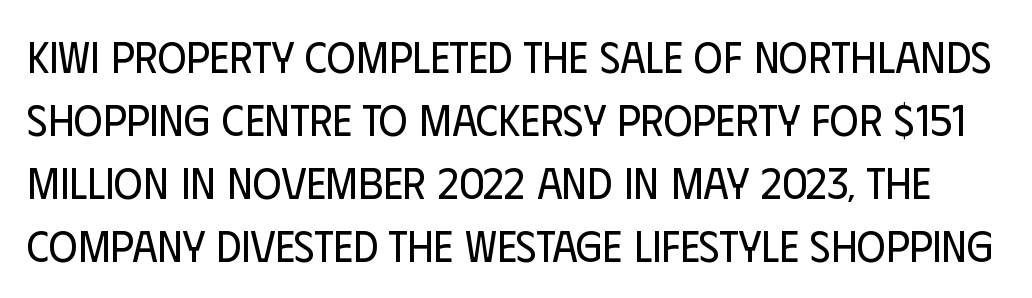
Q: Is the text bold? A: No.
Q: Is the text italic (slanted)? A: No, it is upright.
Q: Is the typeface a serif or a sans-serif typeface? A: Sans-serif.
Q: Is the text underlined? A: No.
Q: Is the spacing between letters normal or unusually wide? A: Normal.
Q: Is the spacing between lines tight, normal or loose? A: Normal.
Q: Width (condensed, normal, or wide)? A: Condensed.
Q: Stroke contrast? A: Low.
Q: x-height? A: Large.
Q: Monospaced? A: No.
